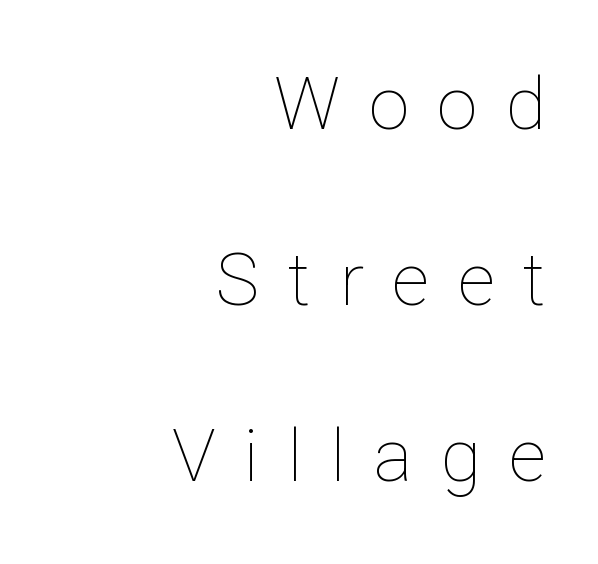
Q: Is the text bold? A: No.
Q: Is the text italic (slanted)? A: No, it is upright.
Q: Is the text underlined? A: No.
Q: How is the paragraph aligned? A: Right-aligned.
Q: Is the spacing between letters normal or unusually wide? A: Unusually wide.
Q: Is the spacing between lines tight, normal or loose? A: Loose.
Q: Width (condensed, normal, or wide)? A: Normal.
Q: Stroke contrast? A: Low.
Q: x-height? A: Medium.
Q: Monospaced? A: No.
